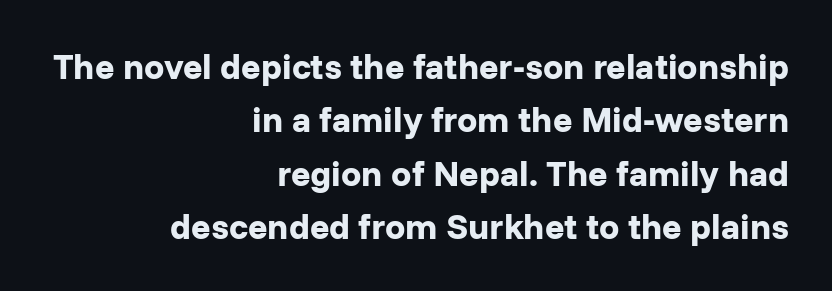
Is this a fixed-width face? No — the glyphs have proportional, varying widths. No italicization has been applied; the sample stays upright. Stroke thickness is high; the sample reads as a true bold. Anything drawn beneath the words? Only blank space. Typeset ragged left — the right edge is the straight one. Nothing sits at the stroke ends, so this counts as sans-serif.
